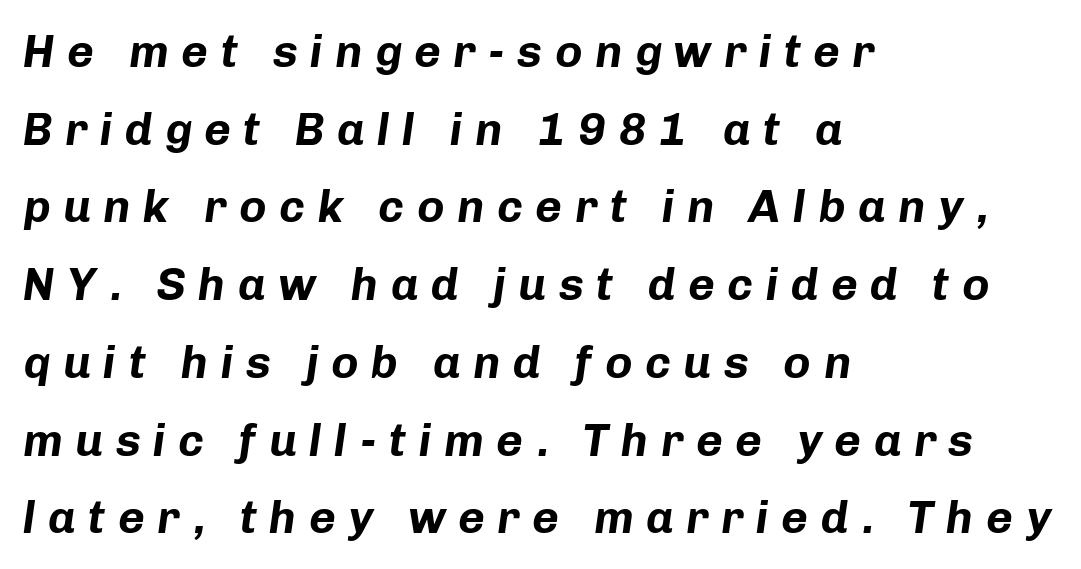
Q: Is the text bold? A: Yes.
Q: Is the text italic (slanted)? A: Yes, it leans right by about 8 degrees.
Q: Is the text underlined? A: No.
Q: How is the paragraph aligned? A: Left-aligned.
Q: Is the spacing between letters normal or unusually wide? A: Unusually wide.
Q: Is the spacing between lines tight, normal or loose? A: Normal.
Q: Width (condensed, normal, or wide)? A: Normal.
Q: Stroke contrast? A: Low.
Q: x-height? A: Medium.
Q: Monospaced? A: No.
